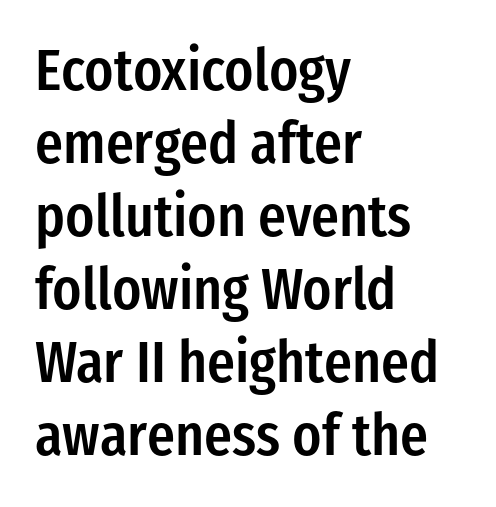
{"serif": "no", "italic": "no", "bold": "semi", "weight": "semibold", "width": "condensed", "stroke_contrast": "low", "x_height": "medium", "monospaced": "no", "underline": "no", "align": "left", "line_spacing": "normal", "line_spacing_ratio": 1.26, "letter_spacing": "normal", "letter_spacing_em": 0.0, "glyph_px": 58}
